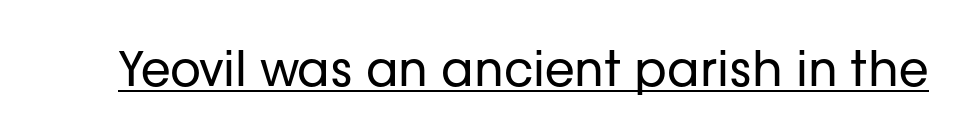
Q: Is the text bold? A: No.
Q: Is the text italic (slanted)? A: No, it is upright.
Q: Is the typeface a serif or a sans-serif typeface? A: Sans-serif.
Q: Is the text underlined? A: Yes.
Q: Is the spacing between letters normal or unusually wide? A: Normal.
Q: Width (condensed, normal, or wide)? A: Normal.
Q: Stroke contrast? A: Low.
Q: x-height? A: Medium.
Q: Monospaced? A: No.
